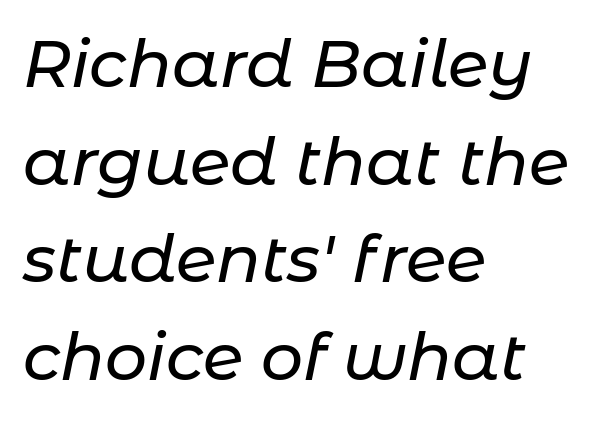
{"italic": "yes", "lean": "right", "slant_degrees": 11, "width": "normal", "stroke_contrast": "low", "x_height": "medium", "monospaced": "no", "underline": "no", "align": "left", "line_spacing": "normal", "line_spacing_ratio": 1.48, "letter_spacing": "normal", "letter_spacing_em": 0.0, "glyph_px": 66}
